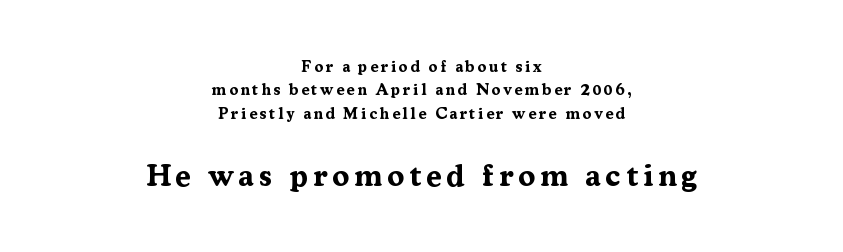
The image shows 31 px bold serif type, upright; set centered, normal line spacing (1.46x), not underlined; the second (bottom) block is 1.94x larger; medium stroke contrast and a medium x-height.
